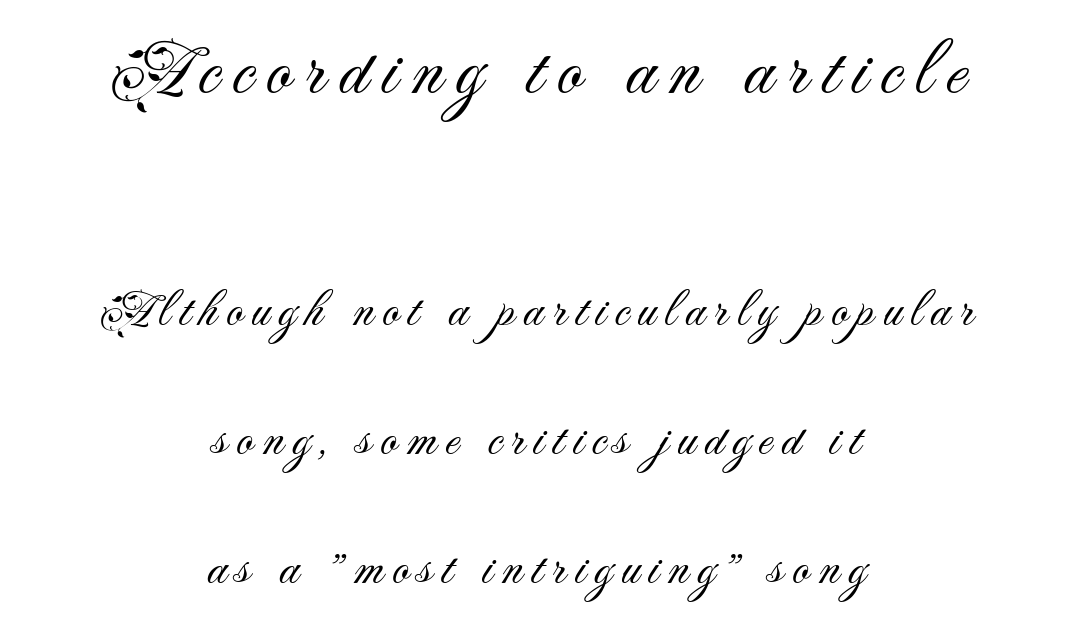
The image shows 78 px light sans-serif type; set centered, loose line spacing (2.48x), not underlined; the first (top) block is 1.5x larger; medium stroke contrast and a small x-height.
